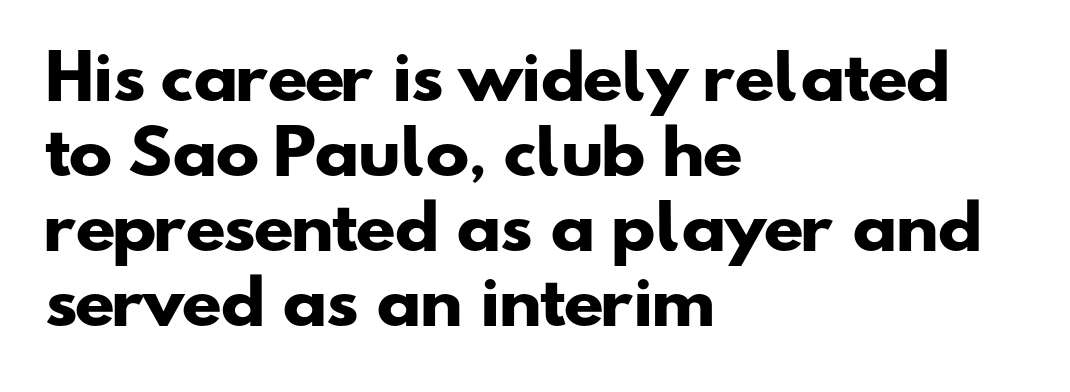
The image shows 59 px heavy, wide sans-serif type; set left-aligned, normal line spacing (1.27x), normal letter spacing, not underlined; low stroke contrast and a small x-height.
